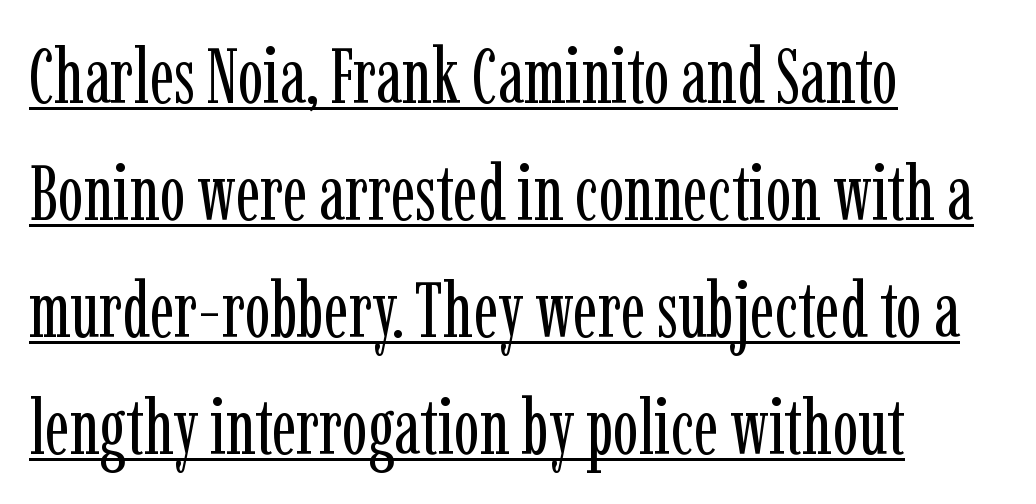
The image shows 77 px regular-weight, condensed serif type, upright; set left-aligned, normal line spacing (1.52x), normal letter spacing, underlined; low stroke contrast and a medium x-height.
